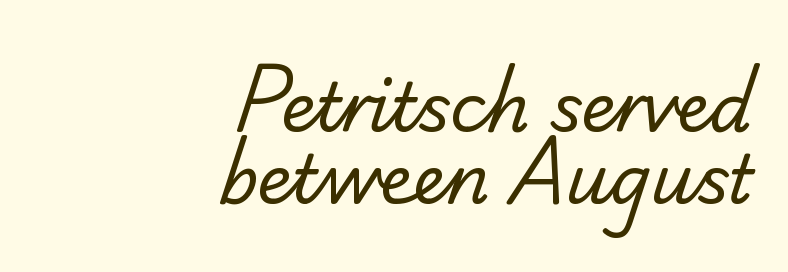
{"serif": "yes", "bold": "no", "weight": "regular", "width": "normal", "stroke_contrast": "low", "x_height": "small", "monospaced": "no", "underline": "no", "align": "right", "line_spacing": "tight", "line_spacing_ratio": 1.07, "letter_spacing": "normal", "letter_spacing_em": 0.0, "glyph_px": 67}
